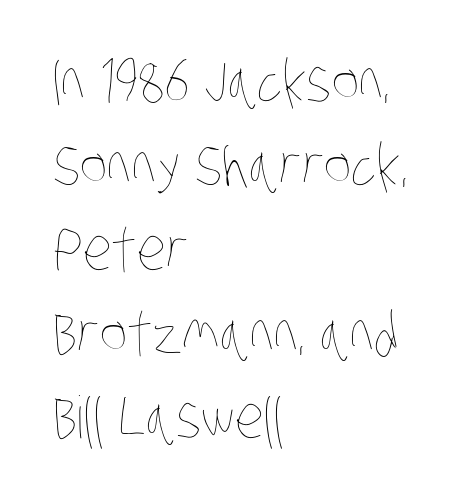
The image shows 58 px thin, condensed type; set left-aligned, normal line spacing (1.45x), normal letter spacing, not underlined; low stroke contrast and a large x-height.
